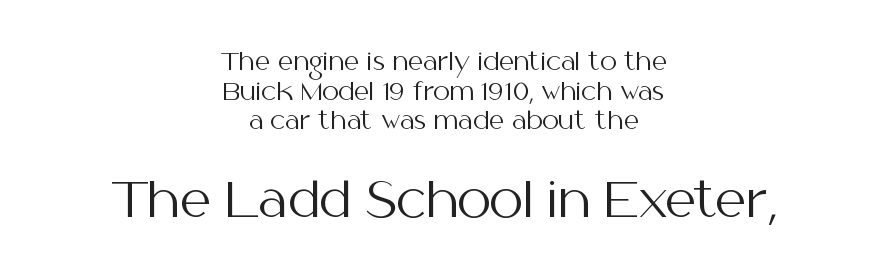
The more generous point size was reserved for the lower chunk. Vertical strokes here are truly vertical. The lines are quadded center. A clean baseline with only descenders dipping below it. These lines are rendered in a variable-pitch font.
